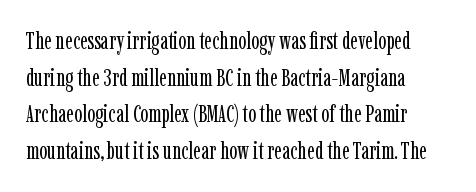
Q: Is the text bold? A: No.
Q: Is the text italic (slanted)? A: No, it is upright.
Q: Is the text underlined? A: No.
Q: How is the paragraph aligned? A: Left-aligned.
Q: Is the spacing between letters normal or unusually wide? A: Normal.
Q: Is the spacing between lines tight, normal or loose? A: Normal.
